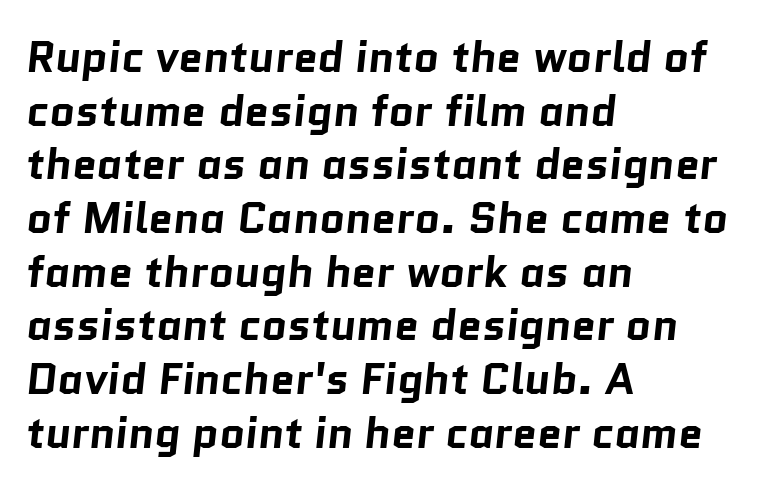
Stroke terminals: plain, sans-serif. What stands out about the letter spacing? Nothing — it is the standard amount. The face used here is proportionally spaced, like ordinary book or web type. Decoration check: the copy has no underline.
